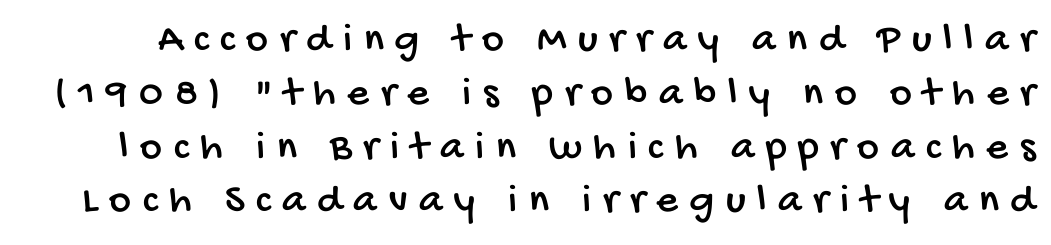
Q: Is the typeface a serif or a sans-serif typeface? A: Sans-serif.
Q: Is the text underlined? A: No.
Q: Is the spacing between letters normal or unusually wide? A: Unusually wide.
Q: Is the spacing between lines tight, normal or loose? A: Normal.
Q: Width (condensed, normal, or wide)? A: Condensed.
Q: Stroke contrast? A: Low.
Q: x-height? A: Large.
Q: Monospaced? A: No.
